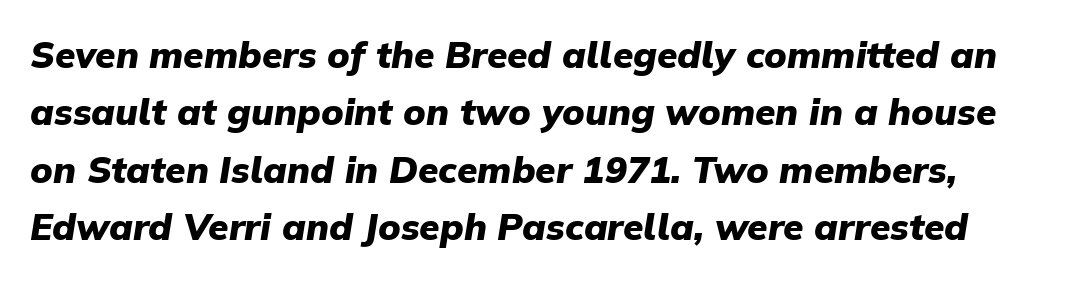
Is the type bold? Yes — the strokes are clearly thick and heavy. Students, note that the glyphs here touch the page at normal intervals. Think of a printed novel: that variable character pitch is what you see here. Whoever set this chose a conventional vertical rhythm.
